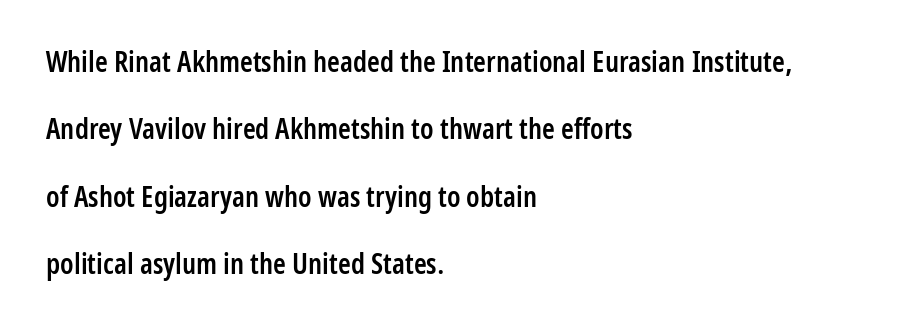
Quick note: interline space is abundant. The designer went with a sans here, leaving each stem footless. Spacing verdict: proportional, widths tailored to each character. Slightly chunky letters — semibold, I'd say, not full bold.
